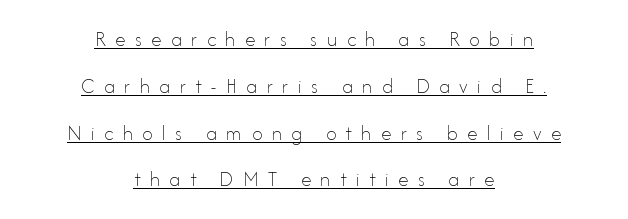
The image shows 21 px text type, upright; set centered, loose line spacing (2.23x), unusually wide letter spacing (+0.45 em), underlined.
